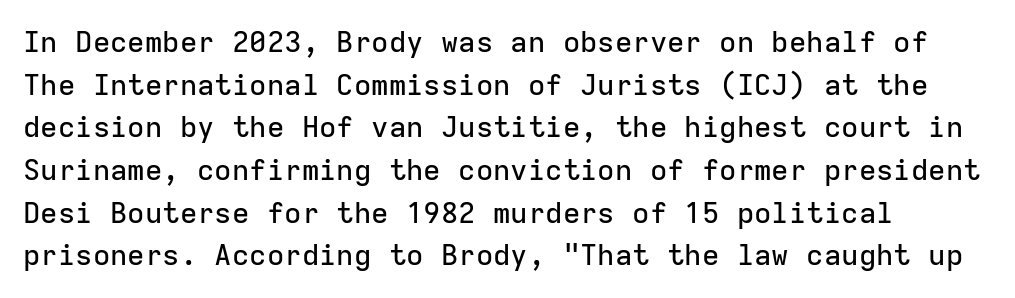
The image shows 29 px sans-serif type, upright, monospaced; set left-aligned, normal line spacing (1.47x), normal letter spacing, not underlined; low stroke contrast and a medium x-height.
